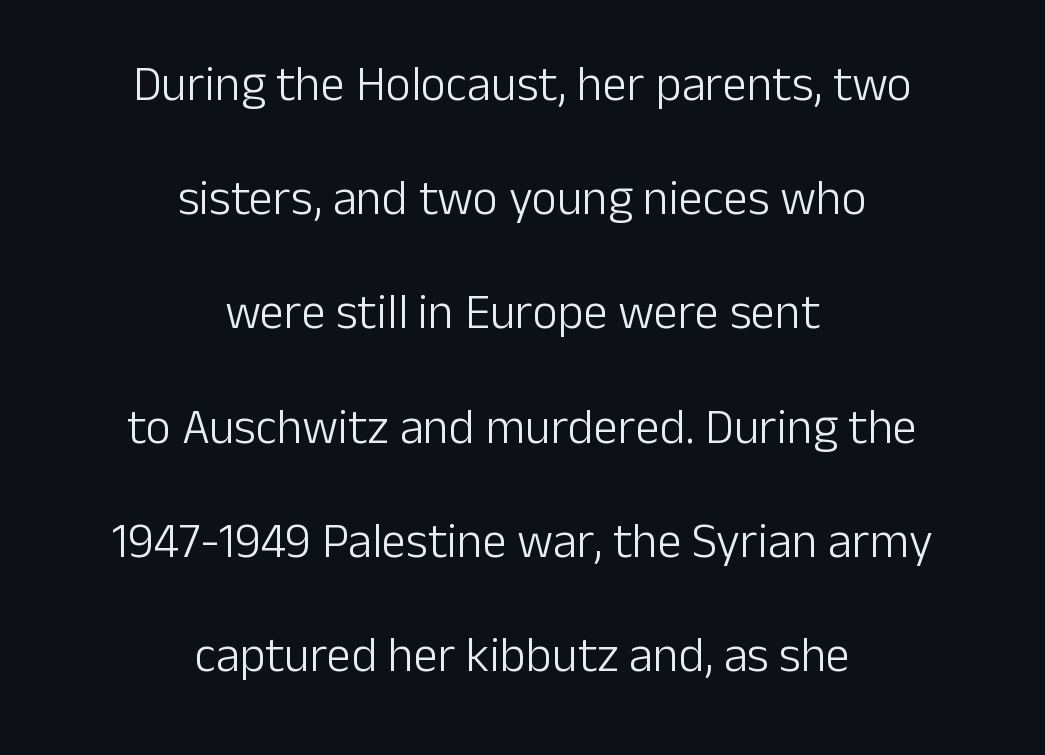
{"serif": "no", "italic": "no", "bold": "no", "weight": "light", "width": "normal", "stroke_contrast": "low", "x_height": "medium", "monospaced": "no", "underline": "no", "align": "center", "line_spacing": "loose", "line_spacing_ratio": 2.33, "letter_spacing": "normal", "letter_spacing_em": 0.0, "glyph_px": 49}
